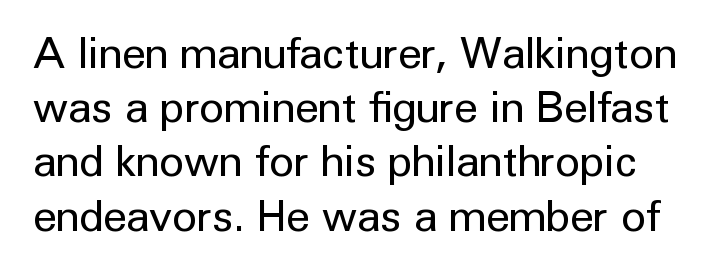
Q: Is the text bold? A: No.
Q: Is the text italic (slanted)? A: No, it is upright.
Q: Is the typeface a serif or a sans-serif typeface? A: Sans-serif.
Q: Is the text underlined? A: No.
Q: Is the spacing between letters normal or unusually wide? A: Normal.
Q: Is the spacing between lines tight, normal or loose? A: Normal.
Q: Width (condensed, normal, or wide)? A: Normal.
Q: Stroke contrast? A: Low.
Q: x-height? A: Medium.
Q: Monospaced? A: No.
